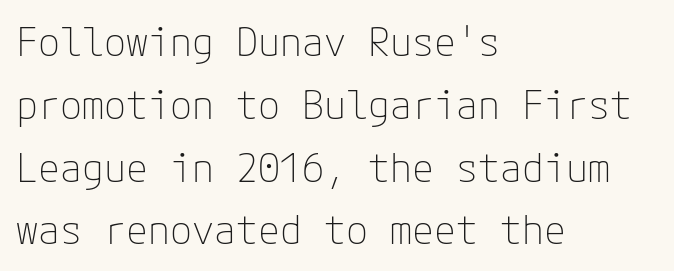
Glyph-to-glyph distance matches everyday printed text. Leftover space on each line is placed entirely after the last word. Plain, unruled lines of type. Quick note: interline space is typical.
